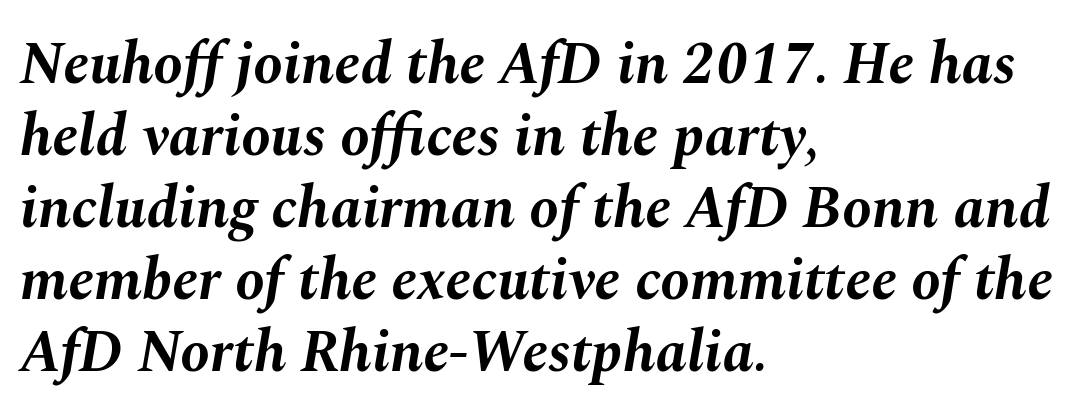
The setting favours the left margin, as ordinary paragraphs usually do. Nothing unusual about the tracking: characters are spaced as the font intends. Here the designer chose a conventional face with non-uniform glyph widths. Is the type slanted? Yes — the strokes lean at a clear angle.
